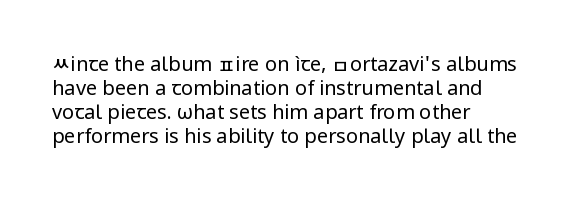
{"italic": "no", "bold": "no", "underline": "no", "align": "left", "line_spacing_ratio": 1.2, "letter_spacing": "normal", "letter_spacing_em": 0.0, "glyph_px": 20}
